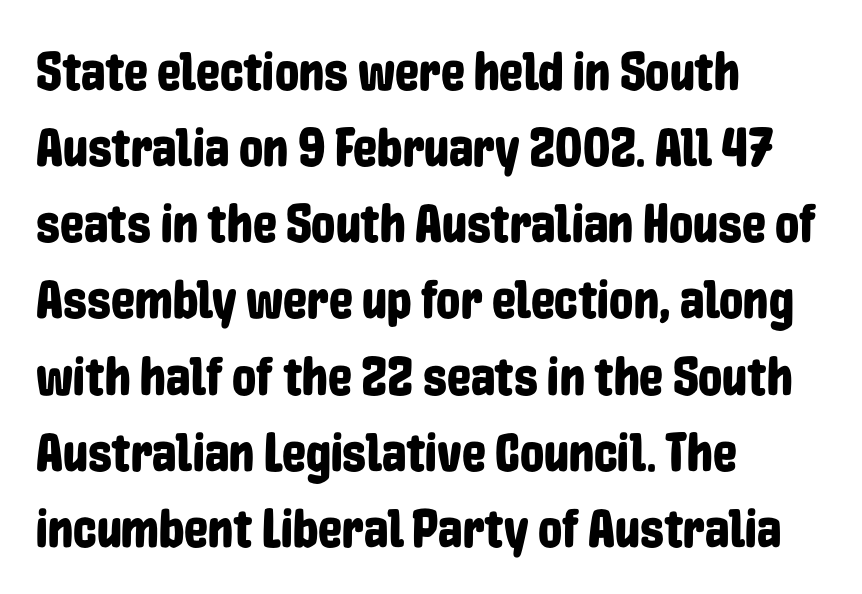
Looks like regular typesetting: each glyph gets only the width it needs. Evenly set lines give the paragraph a standard silhouette. A bare baseline throughout the passage. Notice how the stems are strictly vertical — no italics here.
